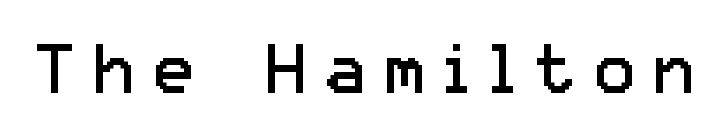
The image shows 70 px regular-weight sans-serif type, upright; set unusually wide letter spacing (+0.25 em), not underlined; low stroke contrast and a medium x-height.
